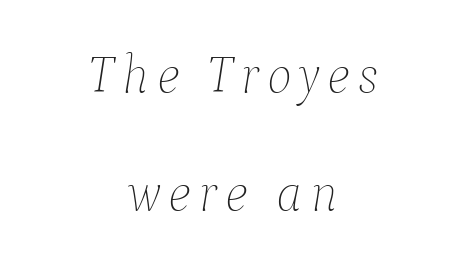
Visually the block forms a symmetrical silhouette, jagged on both flanks. Spacing verdict: proportional, widths tailored to each character. Compared with typical paragraphs, the rows here are farther apart. Weight class: somewhere from thin through regular. Descenders are the only things crossing below the line.
